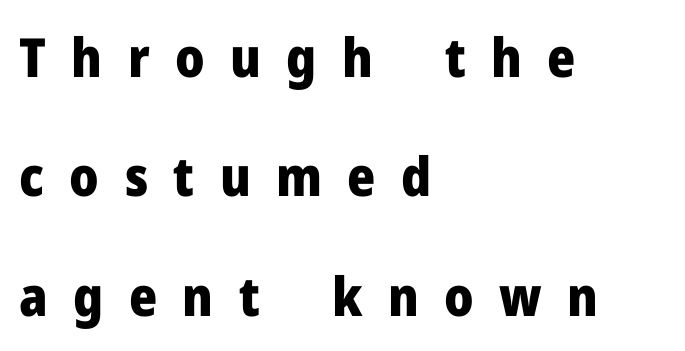
The image shows 54 px heavy sans-serif type, upright; set left-aligned, loose line spacing (2.21x), unusually wide letter spacing (+0.47 em), not underlined; low stroke contrast and a medium x-height.
